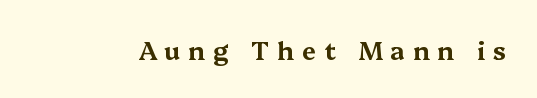
The image shows 25 px text type, upright; set unusually wide letter spacing (+0.32 em), not underlined.
